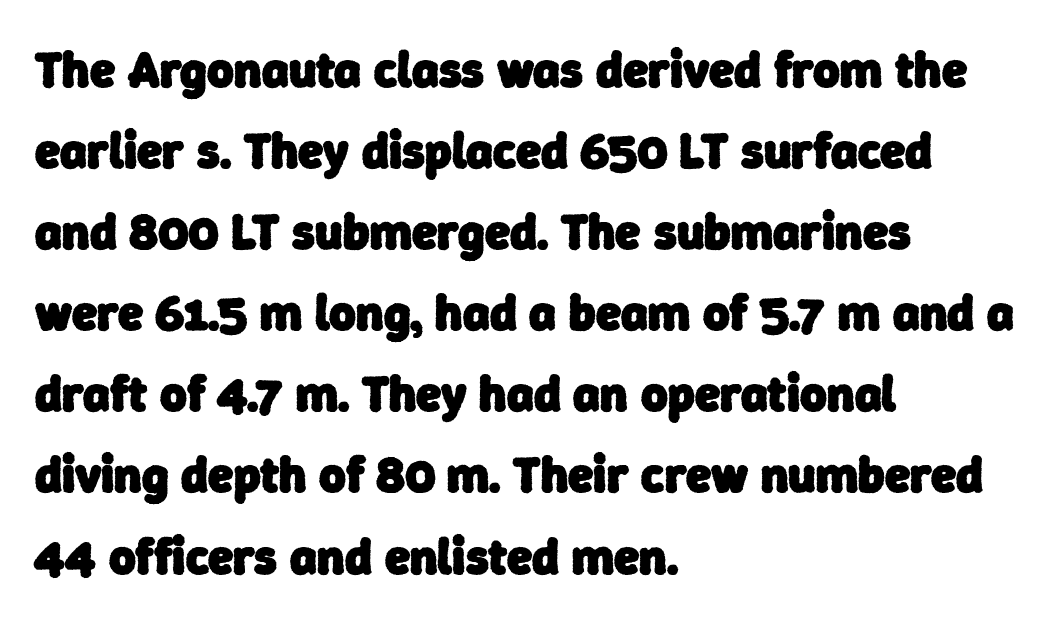
Q: Is the text bold? A: Yes.
Q: Is the typeface a serif or a sans-serif typeface? A: Sans-serif.
Q: Is the text underlined? A: No.
Q: How is the paragraph aligned? A: Left-aligned.
Q: Is the spacing between letters normal or unusually wide? A: Normal.
Q: Is the spacing between lines tight, normal or loose? A: Normal.
Q: Width (condensed, normal, or wide)? A: Normal.
Q: Stroke contrast? A: Low.
Q: x-height? A: Medium.
Q: Monospaced? A: No.
